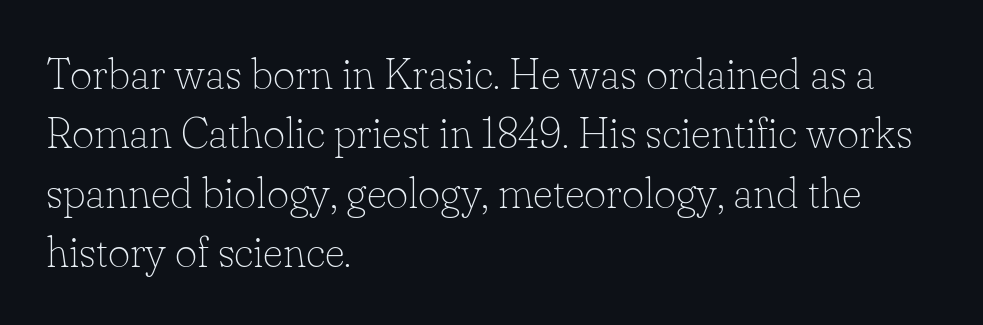
The image shows 43 px thin serif type, upright; set left-aligned, normal line spacing (1.38x), normal letter spacing, not underlined; low stroke contrast and a small x-height.
